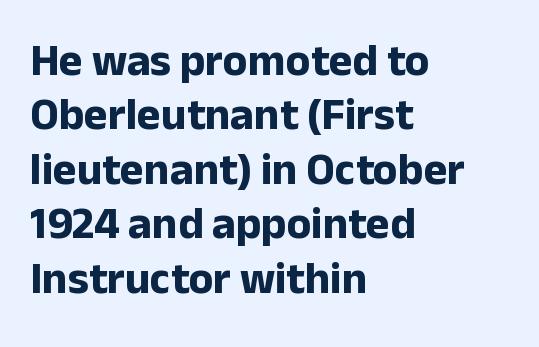
The passage is arranged the way most books set body copy — flush left. The passage shown is typed in a proportional face where columns would drift. I'd call this a sans setting — the letters go barefoot. The lettering stays uniformly vertical, giving the passage a roman look.
